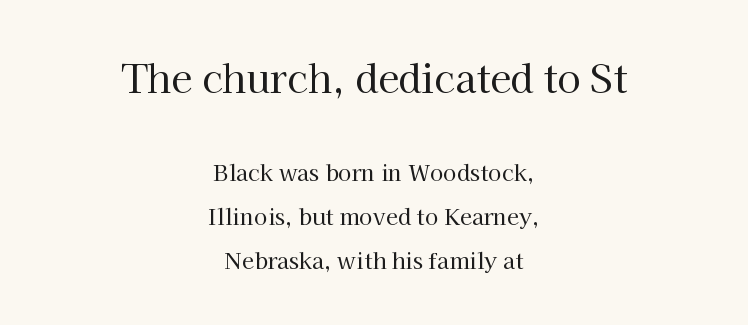
{"serif": "yes", "italic": "no", "bold": "no", "weight": "regular", "width": "normal", "stroke_contrast": "high", "x_height": "medium", "monospaced": "no", "underline": "no", "align": "center", "line_spacing": "loose", "line_spacing_ratio": 2.01, "letter_spacing": "normal", "letter_spacing_em": 0.0, "larger_block": "first", "size_ratio": 1.73, "glyph_px": 38}
